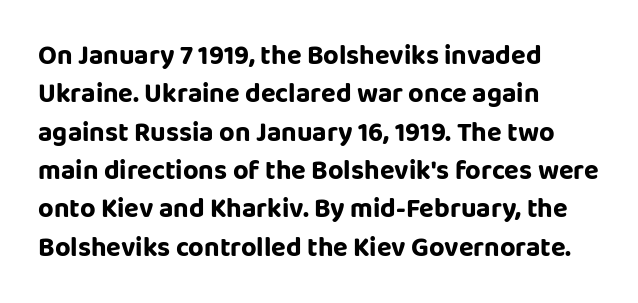
The image shows 27 px text type, upright; set left-aligned, normal line spacing (1.42x), normal letter spacing, not underlined.
